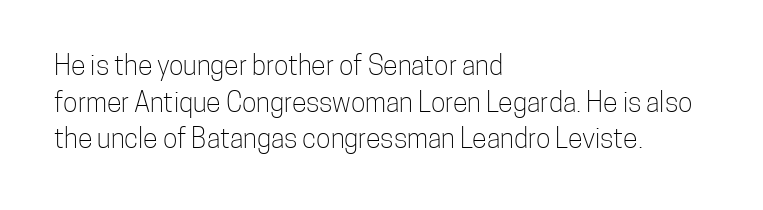
{"italic": "no", "bold": "no", "underline": "no", "align": "left", "line_spacing": "normal", "line_spacing_ratio": 1.36, "letter_spacing": "normal", "letter_spacing_em": 0.0, "glyph_px": 27}
